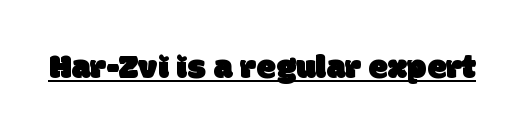
The image shows 35 px sans-serif type; set normal letter spacing, underlined; low stroke contrast and a large x-height.
